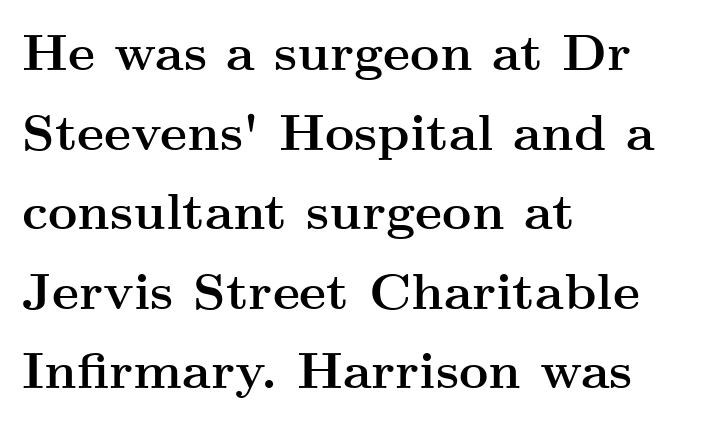
The image shows 51 px semibold, wide serif type, upright; set left-aligned, normal line spacing (1.56x), normal letter spacing, not underlined; medium stroke contrast and a small x-height.
